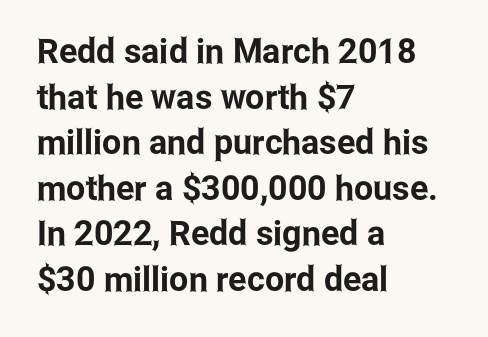
The image shows 34 px condensed sans-serif type, upright; set left-aligned, normal line spacing (1.34x), normal letter spacing, not underlined; low stroke contrast and a medium x-height.
